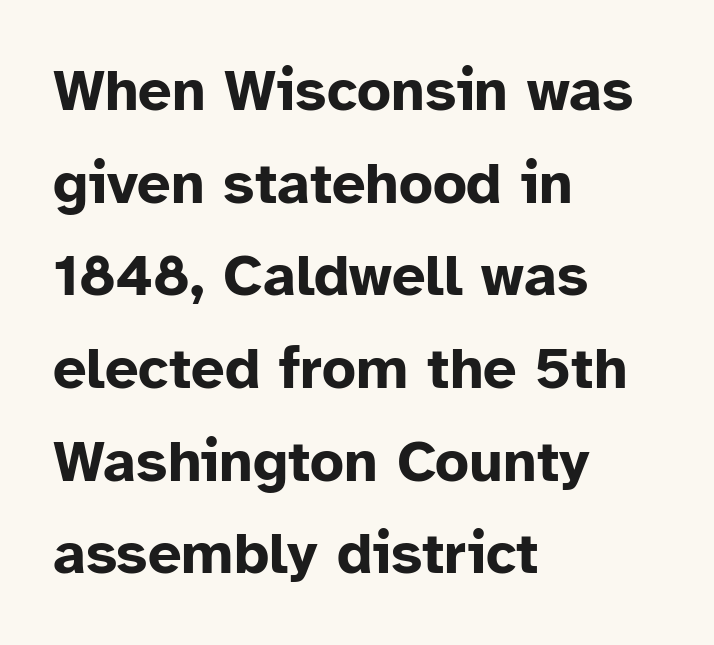
Q: Is the text bold? A: Yes.
Q: Is the text italic (slanted)? A: No, it is upright.
Q: Is the typeface a serif or a sans-serif typeface? A: Sans-serif.
Q: Is the text underlined? A: No.
Q: How is the paragraph aligned? A: Left-aligned.
Q: Is the spacing between letters normal or unusually wide? A: Normal.
Q: Is the spacing between lines tight, normal or loose? A: Normal.
Q: Width (condensed, normal, or wide)? A: Normal.
Q: Stroke contrast? A: Low.
Q: x-height? A: Medium.
Q: Monospaced? A: No.
